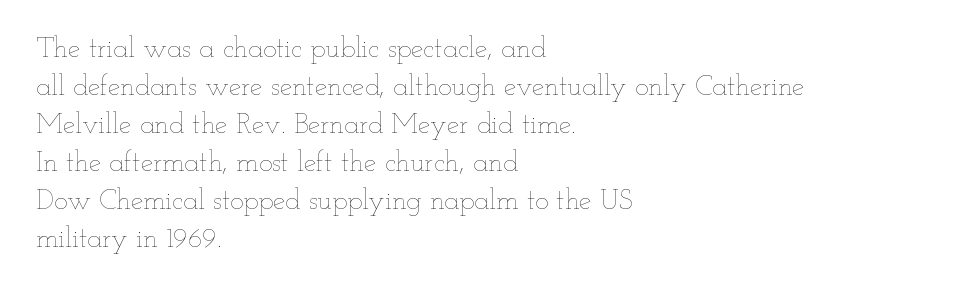
The image shows 28 px thin, wide type, upright; set left-aligned, normal line spacing (1.36x), normal letter spacing, not underlined; low stroke contrast and a small x-height.
